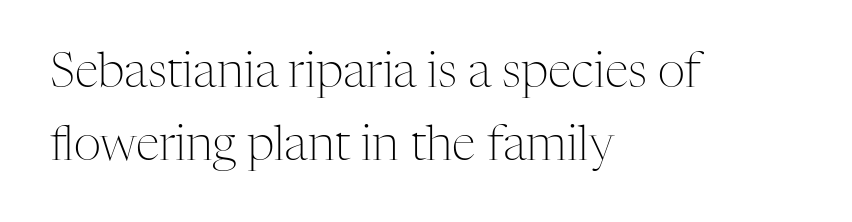
The image shows 48 px light serif type, upright; set left-aligned, normal line spacing (1.52x), normal letter spacing, not underlined; medium stroke contrast and a medium x-height.
